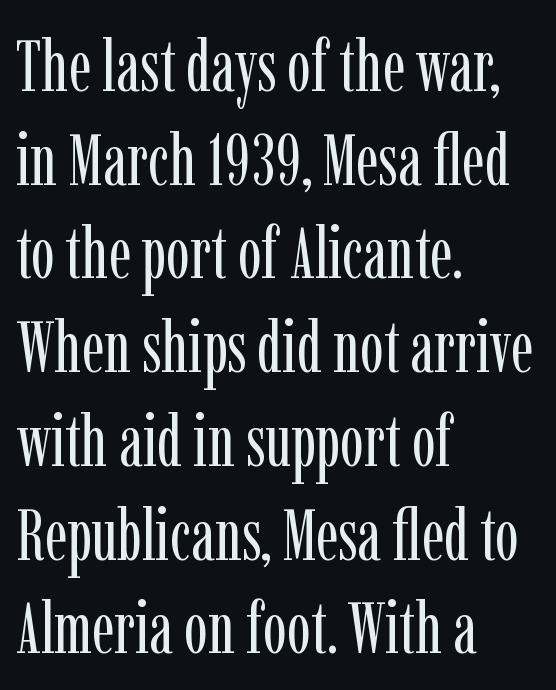
The image shows 71 px regular-weight, condensed serif type, upright; set left-aligned, normal line spacing (1.32x), normal letter spacing, not underlined; low stroke contrast and a medium x-height.
